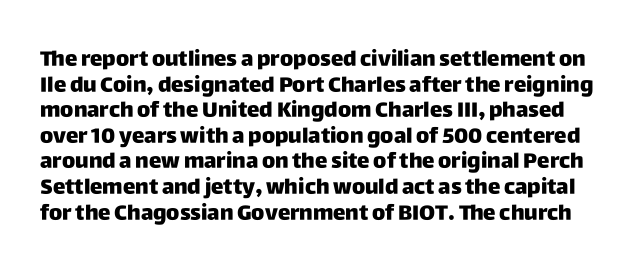
{"italic": "no", "bold": "yes", "underline": "no", "line_spacing_ratio": 1.22, "letter_spacing": "normal", "letter_spacing_em": 0.0, "glyph_px": 21}
